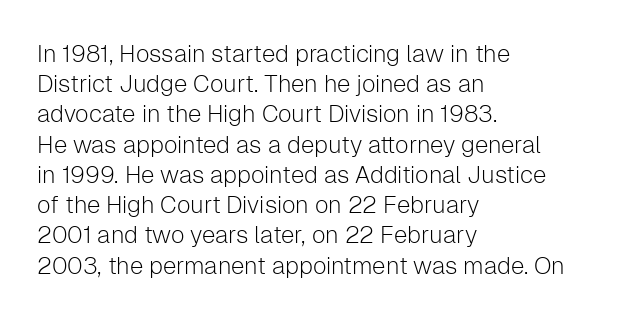
Q: Is the text bold? A: No.
Q: Is the text italic (slanted)? A: No, it is upright.
Q: Is the text underlined? A: No.
Q: How is the paragraph aligned? A: Left-aligned.
Q: Is the spacing between letters normal or unusually wide? A: Normal.
Q: Is the spacing between lines tight, normal or loose? A: Normal.
